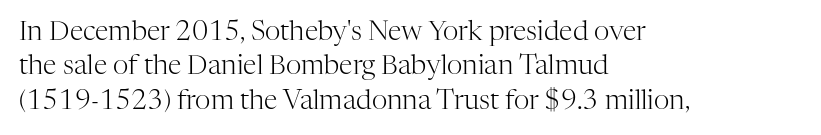
{"italic": "no", "bold": "no", "underline": "no", "align": "left", "line_spacing": "normal", "line_spacing_ratio": 1.27, "letter_spacing": "normal", "letter_spacing_em": 0.0, "glyph_px": 27}
